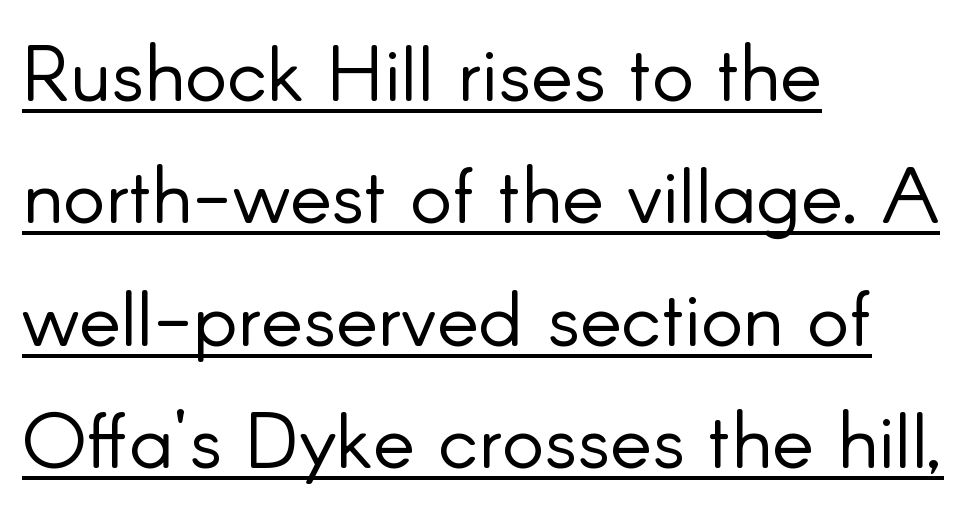
{"serif": "no", "italic": "no", "bold": "no", "weight": "light", "width": "normal", "stroke_contrast": "low", "x_height": "small", "monospaced": "no", "underline": "yes", "align": "left", "line_spacing": "normal", "line_spacing_ratio": 1.55, "letter_spacing": "normal", "letter_spacing_em": 0.0, "glyph_px": 79}
